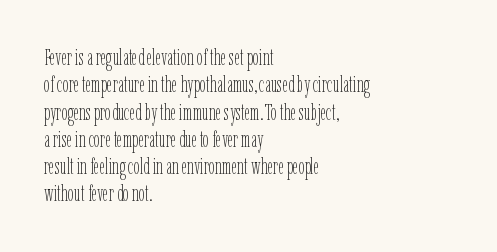
Rendered with straight, roman letterforms. Weight: not bold — regular or lighter. Words appear dense and cohesive because spacing is normal. Horizontal alignment here is leftward, the default for most running prose. A clean baseline with only descenders dipping below it.
